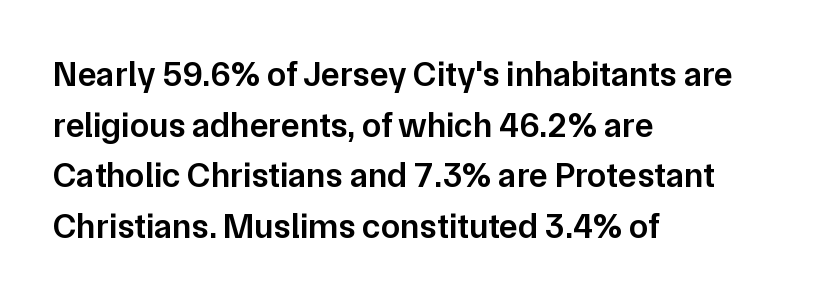
The glyphs in this specimen are sans serif. Ordinary non-slanted type is in use. Clear beneath every line of the passage. This sample has the flowing, uneven cadence of proportional lettering. The horizontal fit of the characters is conventional and even.
